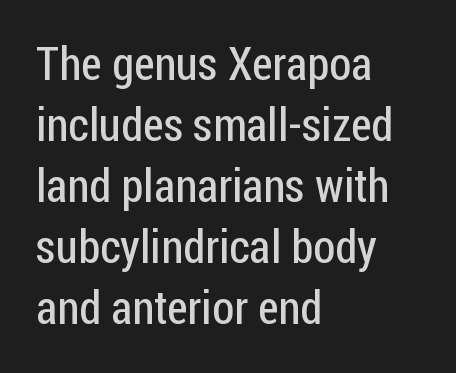
Each letter keeps its own natural width here, so spacing adapts to shape. Weight class: somewhere from thin through regular. Check the space under the baseline: it is left empty. To sum up the face: it is a sans, with no serifs. The paragraph shown leans on its left margin. Leading matches the norm, producing a regular column.
